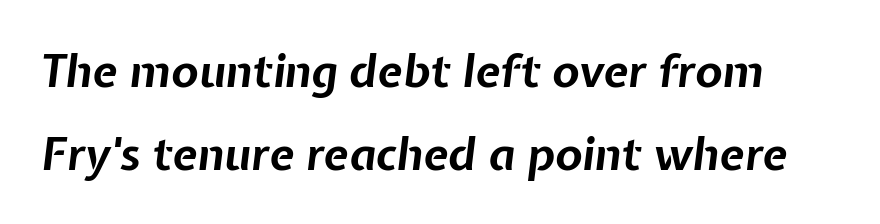
The image shows 45 px bold type, italic (leaning right); set line spacing 1.84x, normal letter spacing, not underlined; low stroke contrast and a medium x-height.
